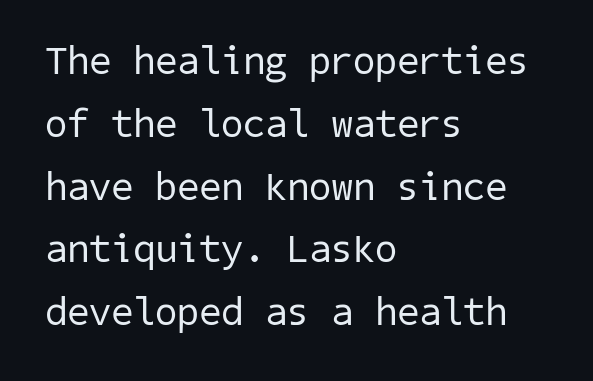
Q: Is the text bold? A: No.
Q: Is the typeface a serif or a sans-serif typeface? A: Sans-serif.
Q: Is the text underlined? A: No.
Q: How is the paragraph aligned? A: Left-aligned.
Q: Is the spacing between letters normal or unusually wide? A: Normal.
Q: Is the spacing between lines tight, normal or loose? A: Normal.
Q: Width (condensed, normal, or wide)? A: Normal.
Q: Stroke contrast? A: Low.
Q: x-height? A: Medium.
